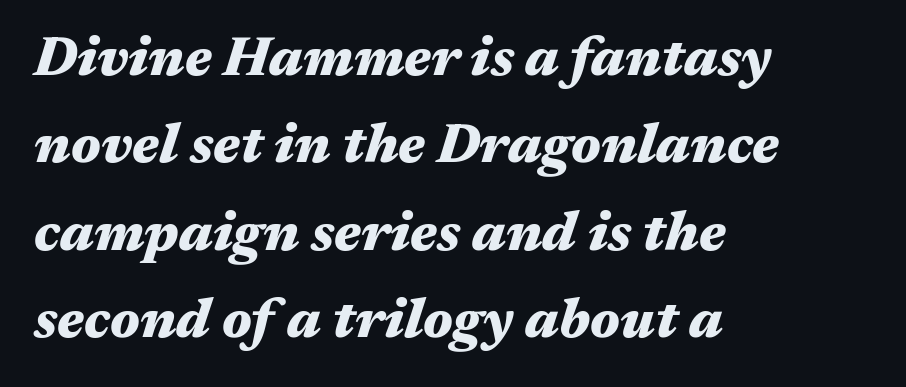
The image shows 55 px heavy, wide type, italic (leaning right); set left-aligned, normal line spacing (1.59x), normal letter spacing, not underlined; medium stroke contrast and a medium x-height.
